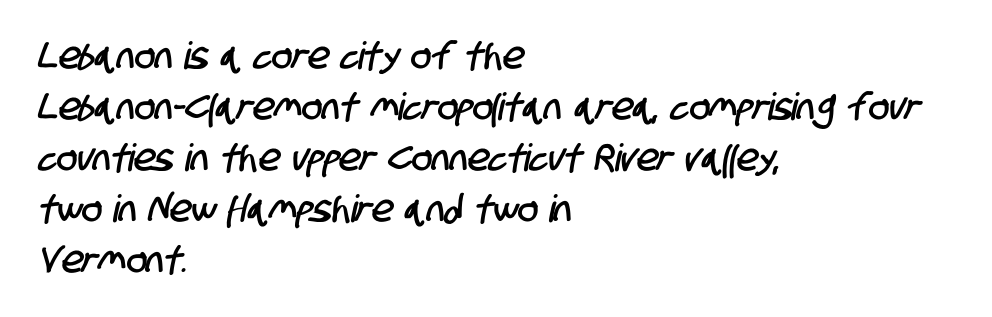
The image shows 38 px condensed sans-serif type; set left-aligned, normal line spacing (1.34x), normal letter spacing, not underlined; low stroke contrast and a large x-height.
